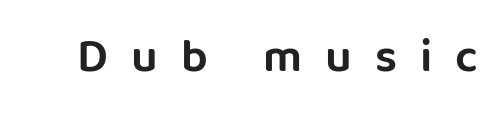
Ascenders rise straight up at ninety degrees. The face used here is rendered with a markedly widened letterfit. The space directly below the letters is spotless. No feet cap the strokes, marking this as sans-serif type. The face used here is proportionally spaced, like ordinary book or web type.
